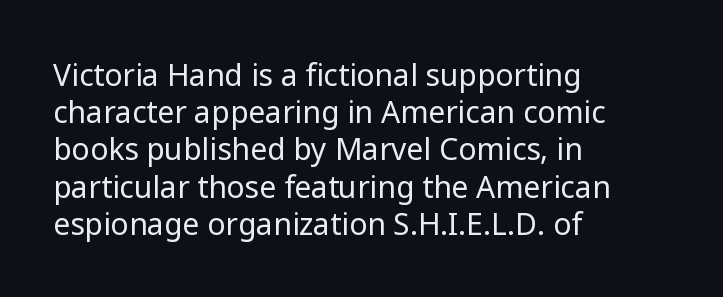
Caption: multi-line text, flush left, ragged right. Descenders are the only things crossing below the line. Posture: vertical. The strokes carry an ordinary text weight at most.
